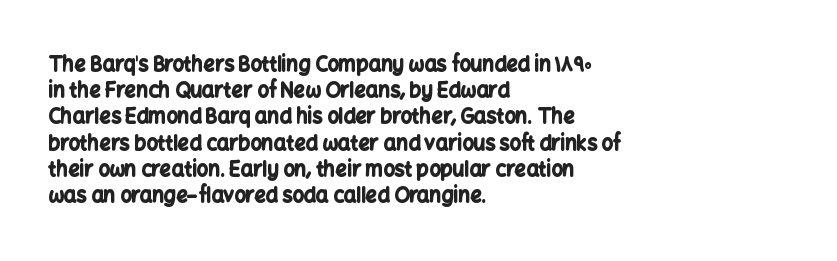
Q: Is the text bold? A: Yes.
Q: Is the text italic (slanted)? A: No, it is upright.
Q: Is the text underlined? A: No.
Q: How is the paragraph aligned? A: Left-aligned.
Q: Is the spacing between letters normal or unusually wide? A: Normal.
Q: Is the spacing between lines tight, normal or loose? A: Normal.
